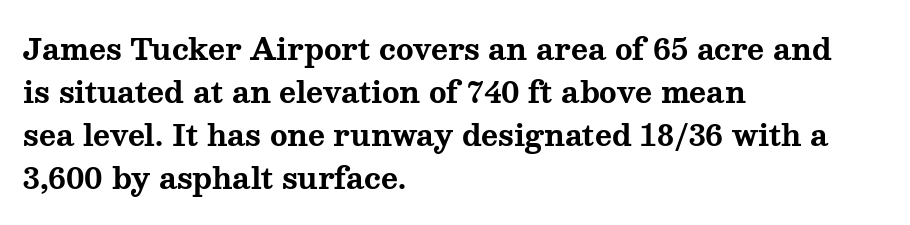
The image shows 29 px bold, wide serif type, upright; set left-aligned, normal line spacing (1.48x), normal letter spacing, not underlined; medium stroke contrast and a medium x-height.
